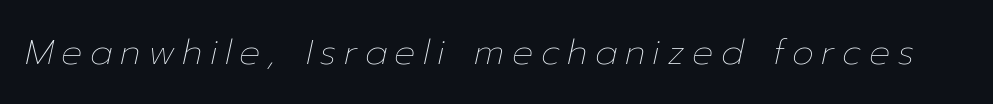
The image shows 35 px thin type, italic (leaning right); set unusually wide letter spacing (+0.22 em), not underlined; low stroke contrast and a medium x-height.
